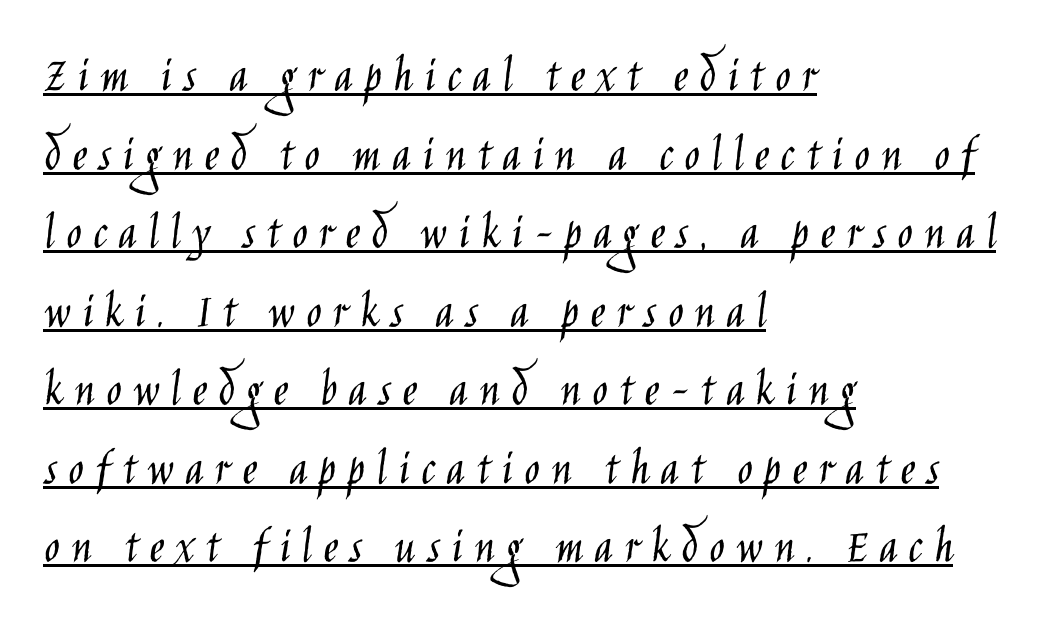
{"serif": "no", "bold": "no", "weight": "light", "width": "condensed", "stroke_contrast": "low", "x_height": "large", "monospaced": "no", "underline": "yes", "align": "left", "line_spacing": "normal", "line_spacing_ratio": 1.54, "letter_spacing": "wide", "letter_spacing_em": 0.22, "glyph_px": 51}
